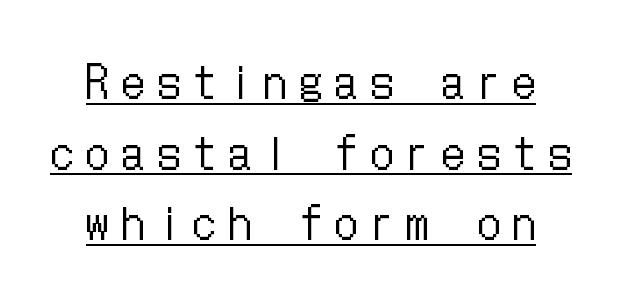
{"italic": "no", "bold": "no", "weight": "regular", "width": "condensed", "stroke_contrast": "low", "x_height": "medium", "underline": "yes", "align": "center", "line_spacing": "normal", "line_spacing_ratio": 1.57, "letter_spacing": "wide", "letter_spacing_em": 0.29, "glyph_px": 45}
